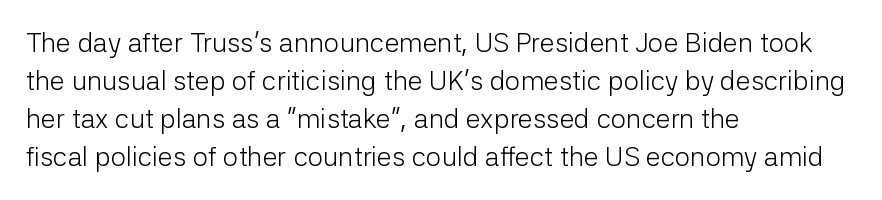
The image shows 27 px text type, upright; set left-aligned, normal line spacing (1.41x), normal letter spacing, not underlined.
